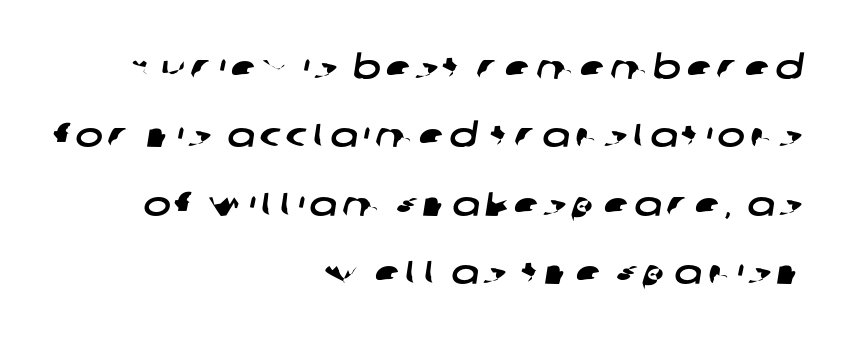
{"serif": "no", "width": "wide", "stroke_contrast": "low", "x_height": "large", "monospaced": "no", "underline": "no", "align": "right", "line_spacing": "loose", "line_spacing_ratio": 2.07, "glyph_px": 33}
